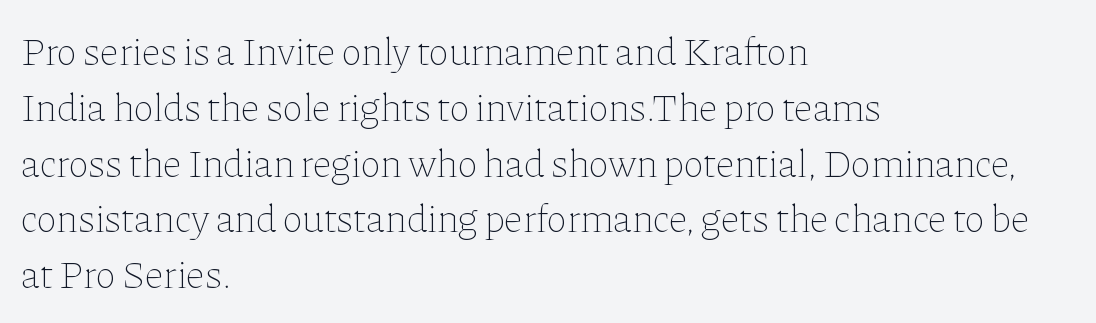
The image shows 39 px thin type, upright; set left-aligned, normal line spacing (1.43x), normal letter spacing, not underlined; low stroke contrast and a medium x-height.
